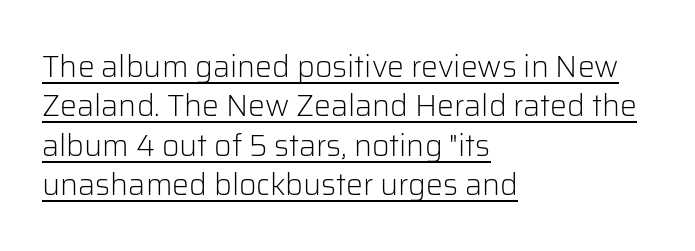
Q: Is the text bold? A: No.
Q: Is the text italic (slanted)? A: No, it is upright.
Q: Is the typeface a serif or a sans-serif typeface? A: Sans-serif.
Q: Is the text underlined? A: Yes.
Q: How is the paragraph aligned? A: Left-aligned.
Q: Is the spacing between letters normal or unusually wide? A: Normal.
Q: Is the spacing between lines tight, normal or loose? A: Normal.
Q: Width (condensed, normal, or wide)? A: Normal.
Q: Stroke contrast? A: Low.
Q: x-height? A: Medium.
Q: Monospaced? A: No.
